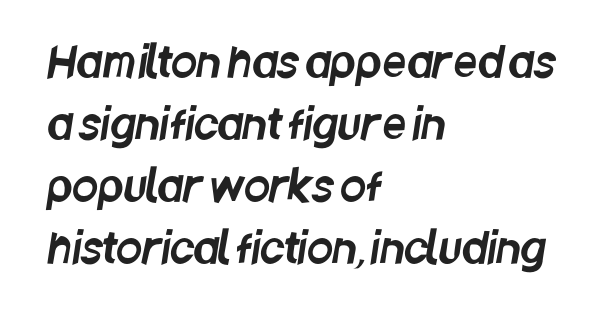
Q: Is the typeface a serif or a sans-serif typeface? A: Sans-serif.
Q: Is the text underlined? A: No.
Q: How is the paragraph aligned? A: Left-aligned.
Q: Is the spacing between letters normal or unusually wide? A: Normal.
Q: Is the spacing between lines tight, normal or loose? A: Normal.
Q: Width (condensed, normal, or wide)? A: Condensed.
Q: Stroke contrast? A: Low.
Q: x-height? A: Large.
Q: Monospaced? A: No.
